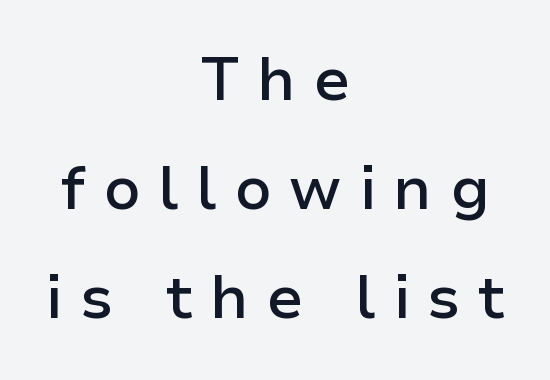
The image shows 60 px semibold sans-serif type, upright; set centered, line spacing 1.82x, unusually wide letter spacing (+0.29 em), not underlined; low stroke contrast and a medium x-height.
